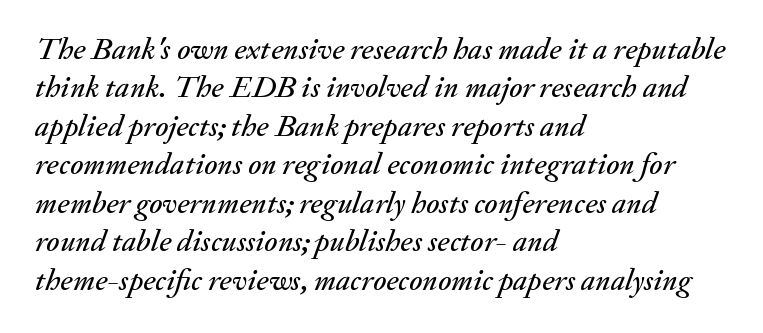
Characters follow at the spacing the type designer built in. Note the varied advance widths — an 'i' is clearly narrower than an 'm'. The rendering anchors every line to the left-hand side. The foot of each line stays bare and open. The glyphs look as if they've been sheared to an angle.
